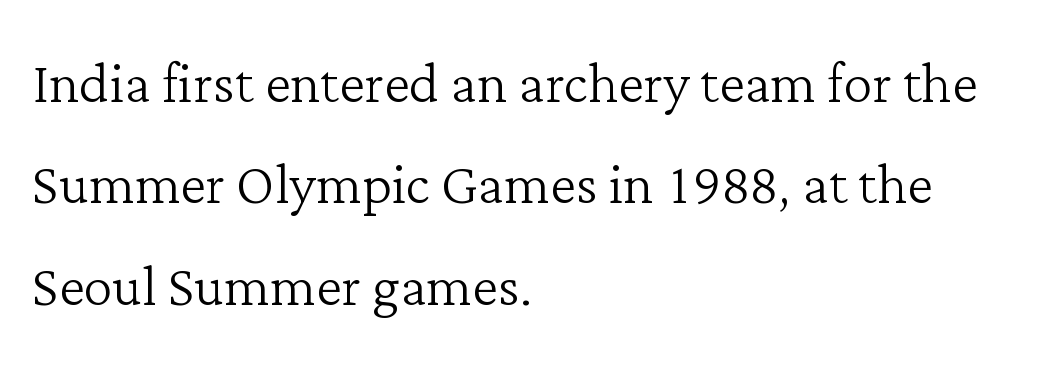
Regarding leading, the lines here are spaced in the standard way. Each line starts at the same left margin while the right side varies. This is roman type, the default non-slanted kind. A typesetter would call this proportional, since set widths differ per character. The area under the type is left untouched.
